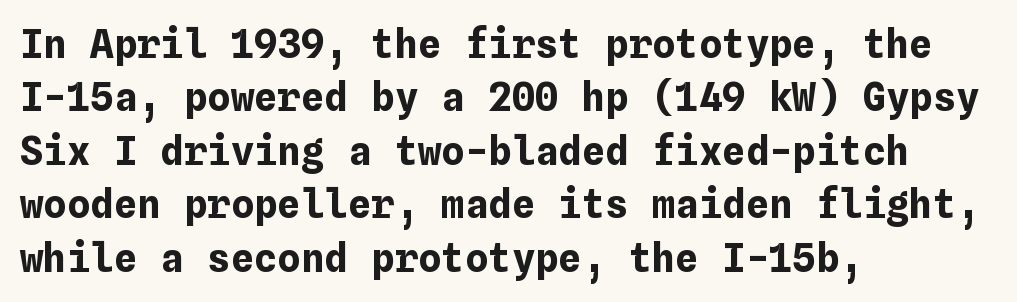
Spacing between characters is what you'd get straight out of the box. Where is the straight margin? On the left. Quick note: interline space is typical. Designer's note — italics off, roman on. The font is running at its bold setting. The foot of each line stays bare and open.
